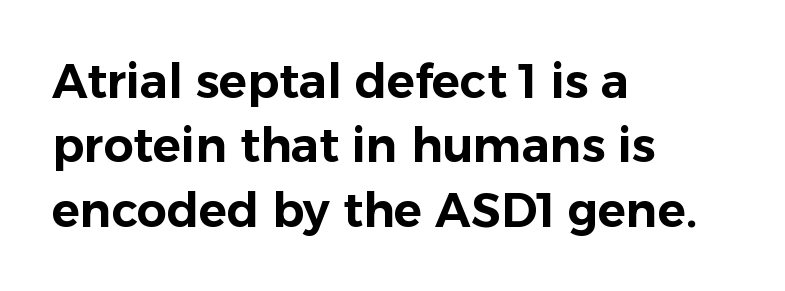
The image shows 47 px sans-serif type, upright; set left-aligned, normal line spacing (1.37x), normal letter spacing, not underlined; low stroke contrast and a medium x-height.
